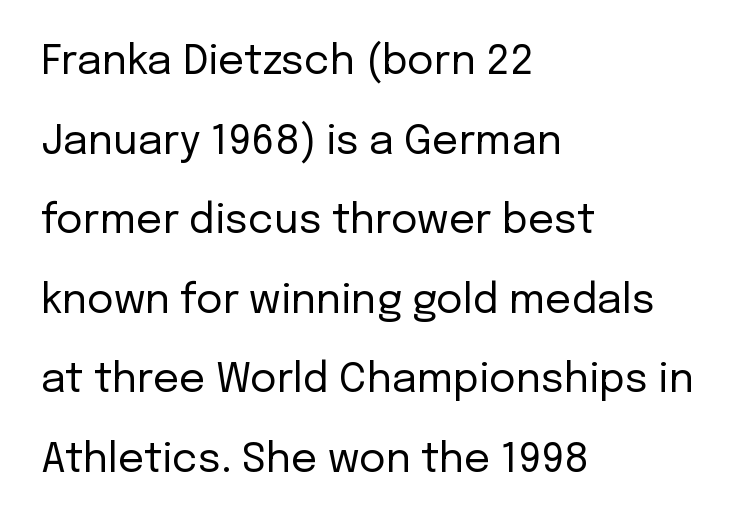
The rag falls on the right side of this text block. A clean baseline with only descenders dipping below it. Is there any slant? The stems are plumb. Letters have the restrained weight of plain body copy at most.
